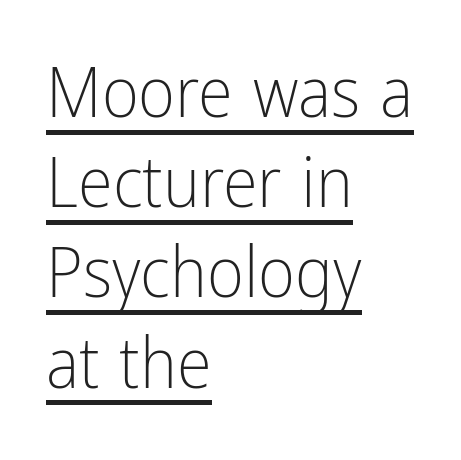
The image shows 71 px light, condensed sans-serif type, upright; set left-aligned, normal line spacing (1.27x), normal letter spacing, underlined; low stroke contrast and a medium x-height.
